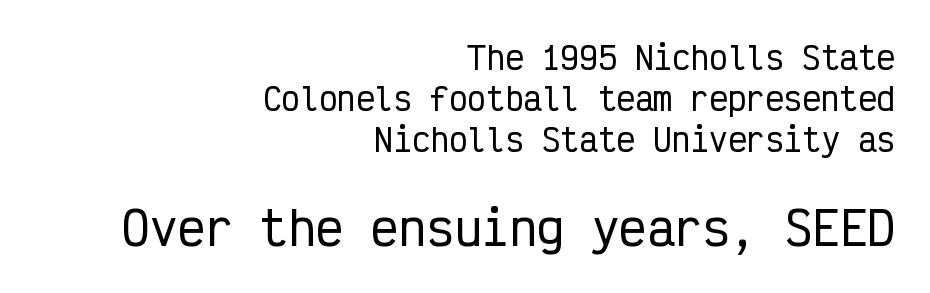
Do the characters align in a grid? Yes, the font is monospaced. Underlining? Definitely not there. The ragged edge is on the left, which tells us the setting is flush right. Interline gaps are of average width in this sample. The line texture is even and compact thanks to regular tracking.
